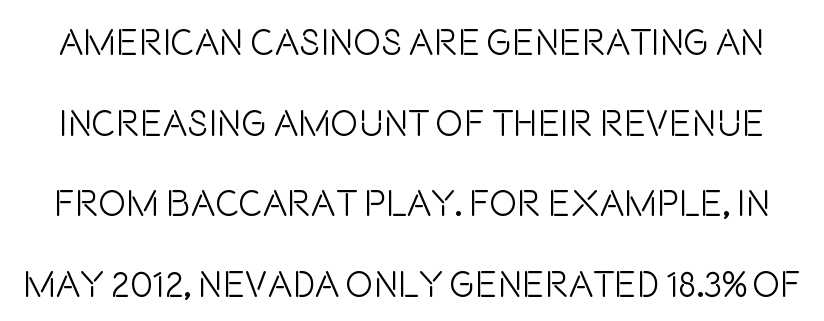
The designer dialed line spacing up above the default. Nothing unusual about the tracking: characters are spaced as the font intends. These lines are rendered in a variable-pitch font. Check under the words: just untouched page. Do the letters lean? They stand straight. Typographically, this falls in the sans-serif category.
